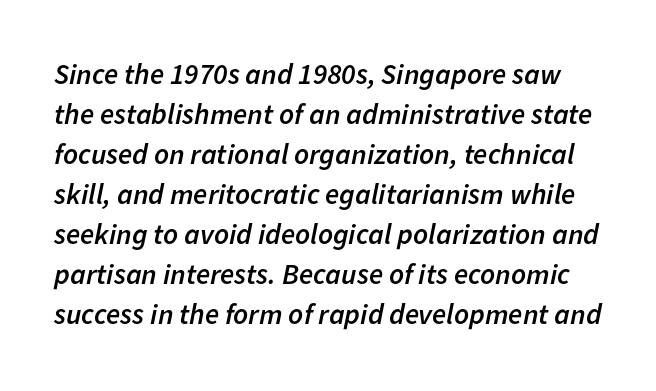
Semibold letterforms, between regular and bold. Notice how the stems are inclined rather than vertical — that's the hallmark of italics. The passage shown is not underscored anywhere. Regular leading. You could not count columns in this text — the font is proportionally spaced. The face used here is rendered with its standard letterfit.
